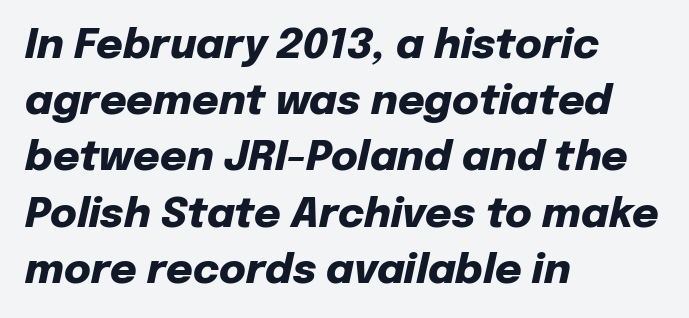
The image shows 41 px heavy type, italic (leaning right); set left-aligned, normal line spacing (1.37x), normal letter spacing, not underlined; low stroke contrast and a medium x-height.
